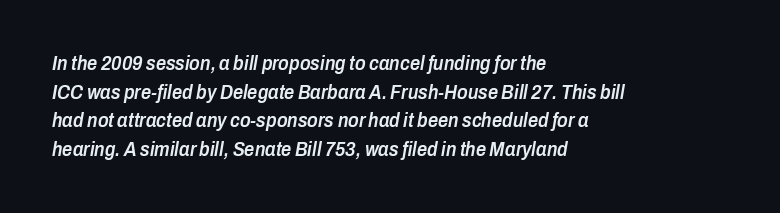
No word sits above an underline. Compared with an ordinary text face, these strokes are moderately heavier — a semibold. This sample uses an oblique cut, with every glyph tilted off the vertical. Teacher's note: observe the even left margin — that is flush-left alignment.
